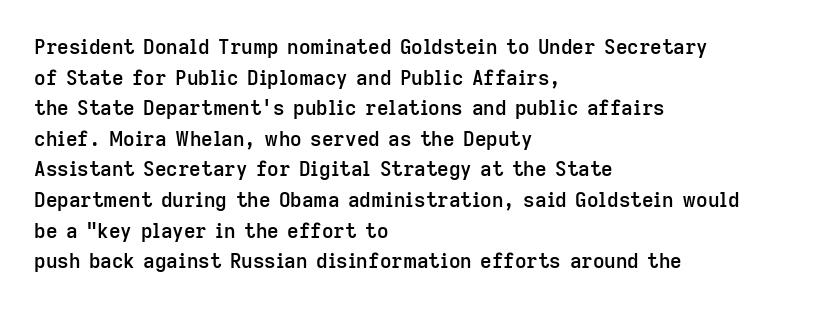
The image shows 20 px text type, upright; set left-aligned, normal line spacing (1.53x), normal letter spacing, not underlined.
